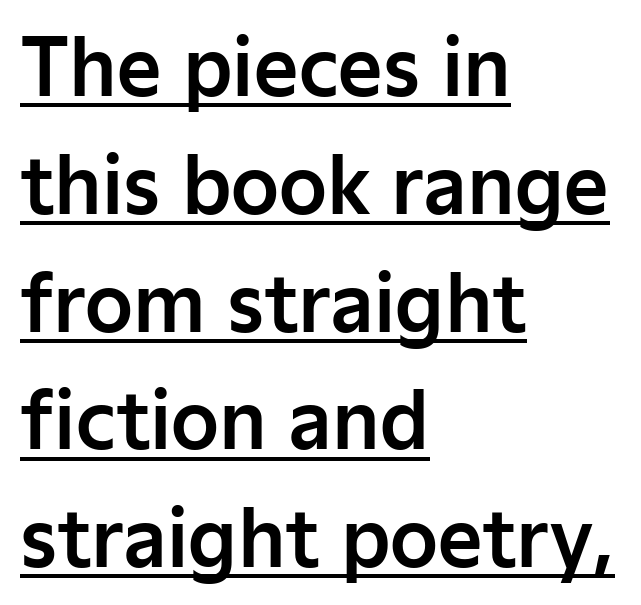
{"serif": "no", "italic": "no", "width": "normal", "stroke_contrast": "low", "x_height": "medium", "monospaced": "no", "underline": "yes", "align": "left", "line_spacing": "normal", "line_spacing_ratio": 1.53, "letter_spacing": "normal", "letter_spacing_em": 0.0, "glyph_px": 77}
